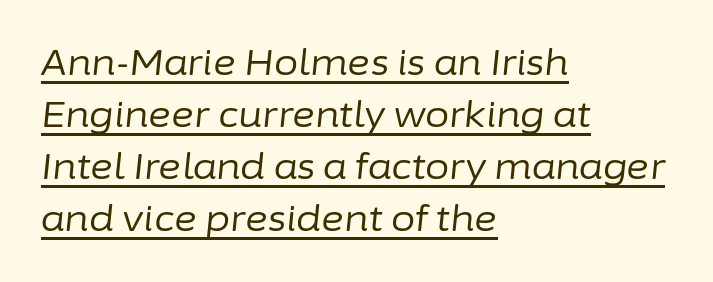
Do the characters align in a grid? No, the font is proportional. Does the lettering tilt? It does — this is italic. This block has exactly the height ordinary leading produces. The string is rendered with underlining switched on. Nothing unusual about the tracking: characters are spaced as the font intends.
